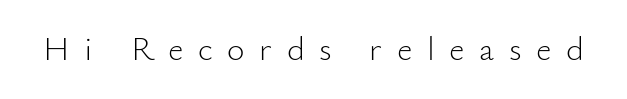
{"serif": "no", "italic": "no", "bold": "no", "weight": "light", "width": "normal", "stroke_contrast": "low", "x_height": "small", "monospaced": "no", "underline": "no", "letter_spacing": "wide", "letter_spacing_em": 0.43, "glyph_px": 34}
